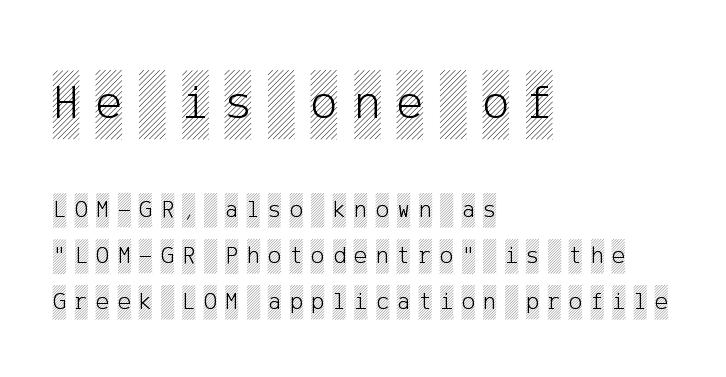
{"italic": "no", "width": "condensed", "x_height": "large", "underline": "no", "align": "left", "line_spacing_ratio": 1.83, "letter_spacing": "wide", "letter_spacing_em": 0.33, "larger_block": "first", "size_ratio": 2.0, "glyph_px": 50}
